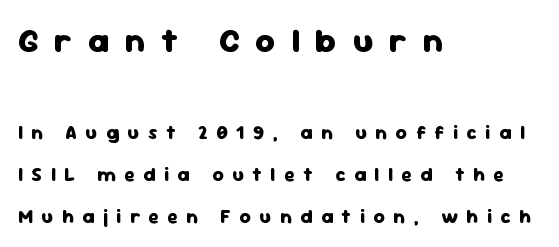
Strong, thick strokes mark this as bold type. Look at the bottom of the vertical strokes: they stop flat, with no serifs. The letters advance in unequal steps, a hallmark of proportional type. The compositor pushed each line to the left boundary. One glance says open: line gaps are wider than usual.
